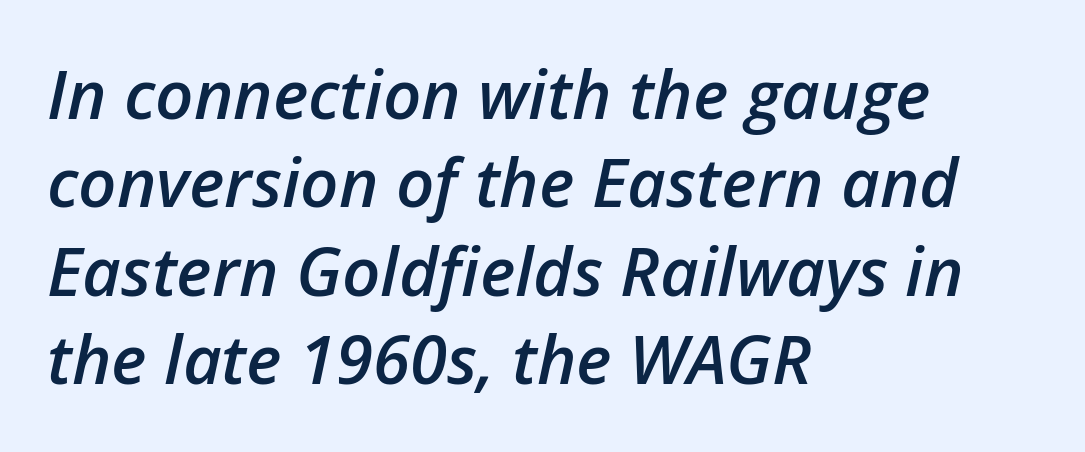
Q: Is the text bold? A: Semi-bold.
Q: Is the text italic (slanted)? A: Yes, it leans right by about 12 degrees.
Q: Is the text underlined? A: No.
Q: How is the paragraph aligned? A: Left-aligned.
Q: Is the spacing between letters normal or unusually wide? A: Normal.
Q: Is the spacing between lines tight, normal or loose? A: Normal.
Q: Width (condensed, normal, or wide)? A: Normal.
Q: Stroke contrast? A: Low.
Q: x-height? A: Medium.
Q: Monospaced? A: No.
